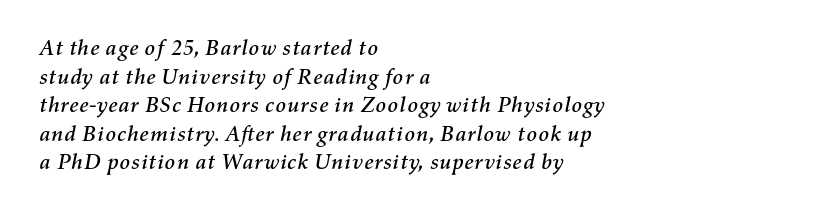
Q: Is the text italic (slanted)? A: Yes, it leans right by about 11 degrees.
Q: Is the text underlined? A: No.
Q: How is the paragraph aligned? A: Left-aligned.
Q: Is the spacing between letters normal or unusually wide? A: Normal.
Q: Is the spacing between lines tight, normal or loose? A: Normal.
